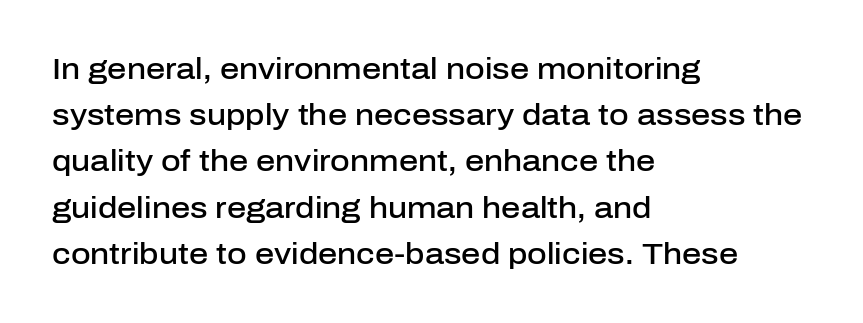
This is roman type, the default non-slanted kind. Descender tails drop into unmarked territory. Typographically, this falls in the sans-serif category. The typesetter chose a ragged-right arrangement here. Letter spacing: default. The characters look somewhat weighty, a semibold short of true bold.
